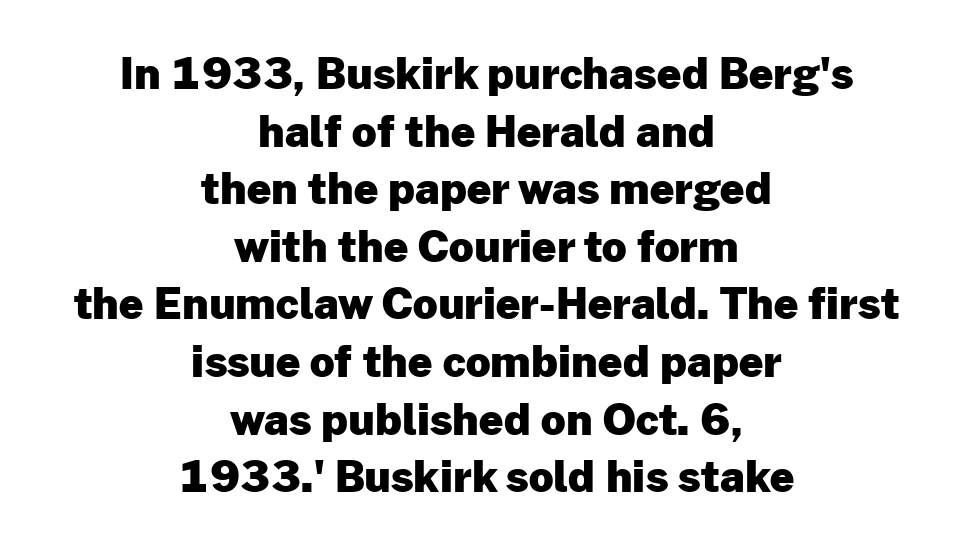
The image shows 43 px heavy sans-serif type, upright; set centered, normal line spacing (1.34x), normal letter spacing, not underlined; low stroke contrast and a medium x-height.
